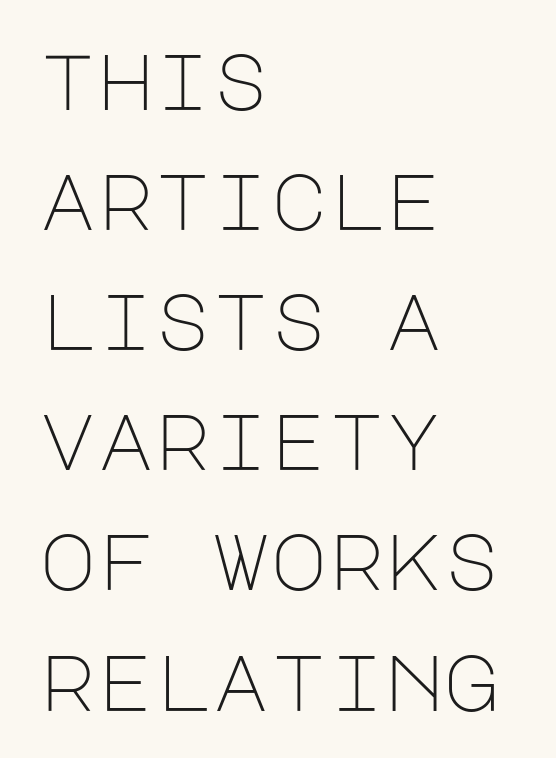
The image shows 78 px light sans-serif type, upright; set left-aligned, normal line spacing (1.54x), normal letter spacing, not underlined; low stroke contrast and a large x-height.
